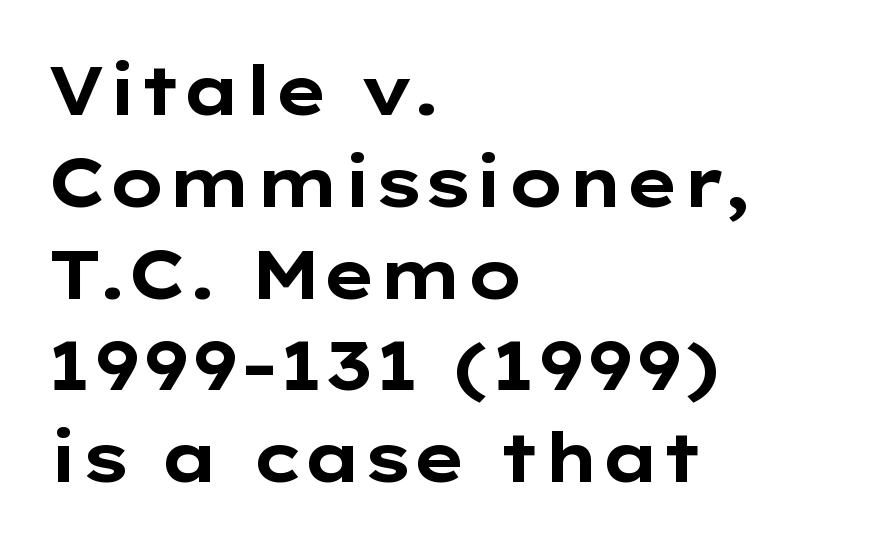
The image shows 68 px bold, wide sans-serif type, upright; set left-aligned, normal line spacing (1.35x), normal letter spacing, not underlined; low stroke contrast and a medium x-height.
